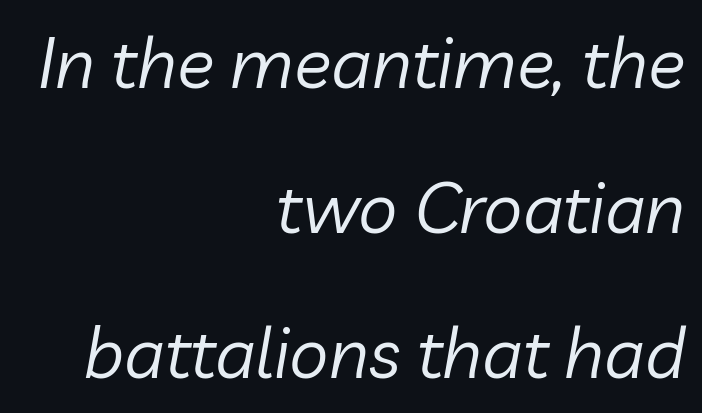
{"italic": "yes", "lean": "right", "slant_degrees": 10, "bold": "no", "weight": "regular", "width": "normal", "stroke_contrast": "low", "x_height": "medium", "monospaced": "no", "underline": "no", "align": "right", "line_spacing": "loose", "line_spacing_ratio": 2.07, "letter_spacing": "normal", "letter_spacing_em": 0.0, "glyph_px": 70}
